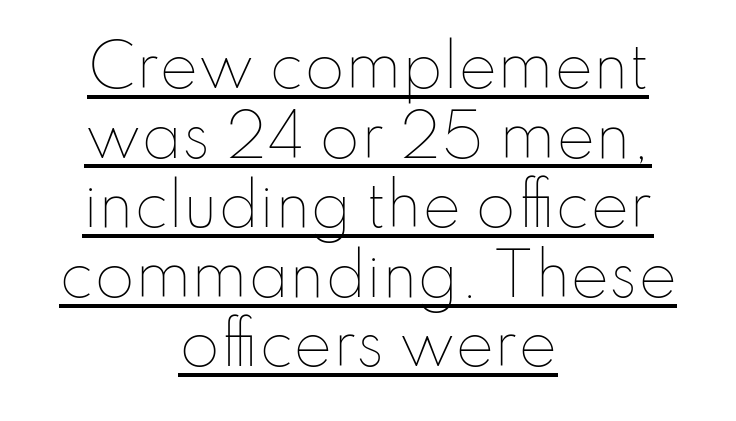
{"italic": "no", "bold": "no", "weight": "thin", "width": "normal", "stroke_contrast": "low", "x_height": "small", "monospaced": "no", "underline": "yes", "align": "center", "line_spacing_ratio": 1.2, "letter_spacing": "normal", "letter_spacing_em": 0.0, "glyph_px": 58}
